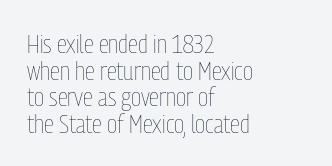
{"italic": "no", "bold": "no", "underline": "no", "align": "left", "line_spacing": "tight", "line_spacing_ratio": 1.02, "letter_spacing": "normal", "letter_spacing_em": 0.0, "glyph_px": 26}
